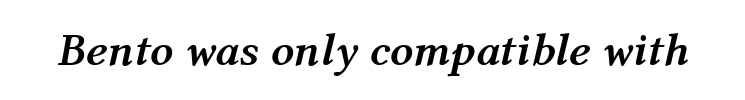
{"italic": "yes", "lean": "right", "slant_degrees": 12, "bold": "yes", "weight": "semibold", "width": "normal", "stroke_contrast": "medium", "x_height": "medium", "monospaced": "no", "underline": "no", "letter_spacing": "normal", "letter_spacing_em": 0.0, "glyph_px": 46}
